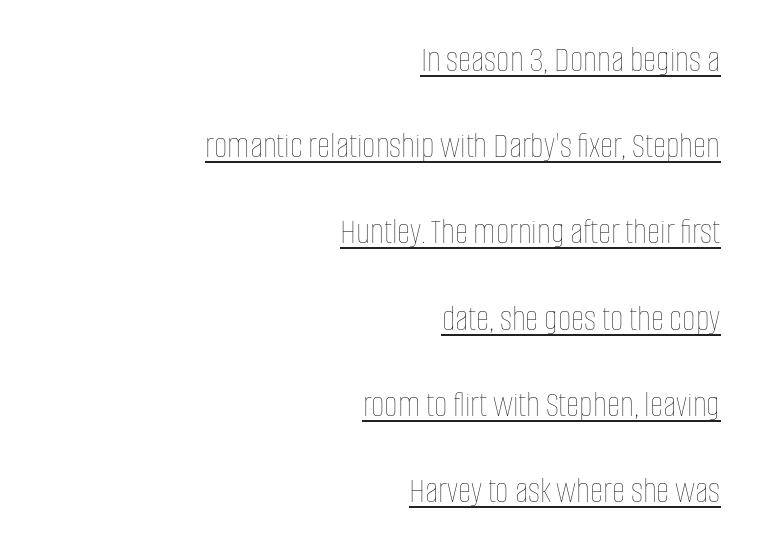
The letterforms sit shoulder to shoulder at normal distance. Proportional: the letters do not fall into vertical columns. Is there much room between lines? Yes — plenty of vertical air separates them. This rendering uses right alignment, leaving the left contour irregular. Decoration check: the copy is underlined.
